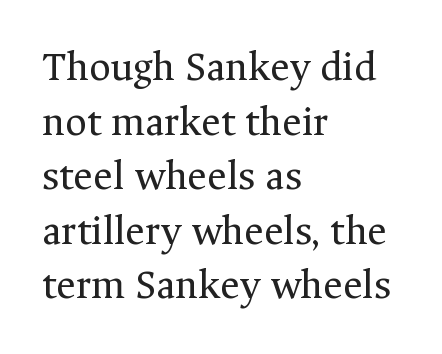
{"serif": "yes", "italic": "no", "bold": "no", "weight": "regular", "width": "normal", "stroke_contrast": "medium", "x_height": "medium", "monospaced": "no", "underline": "no", "align": "left", "line_spacing": "normal", "line_spacing_ratio": 1.3, "letter_spacing": "normal", "letter_spacing_em": 0.0, "glyph_px": 42}
